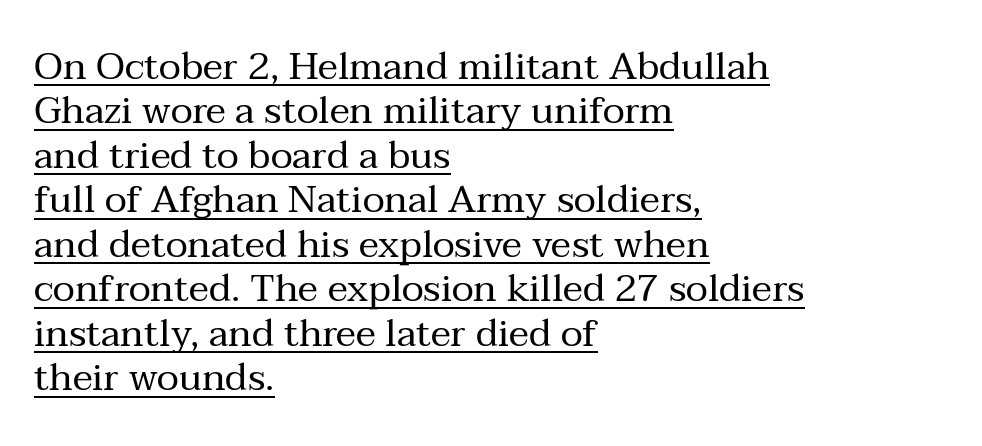
{"serif": "yes", "italic": "no", "bold": "no", "weight": "regular", "width": "normal", "stroke_contrast": "medium", "x_height": "medium", "monospaced": "no", "underline": "yes", "align": "left", "line_spacing_ratio": 1.17, "letter_spacing": "normal", "letter_spacing_em": 0.0, "glyph_px": 38}
